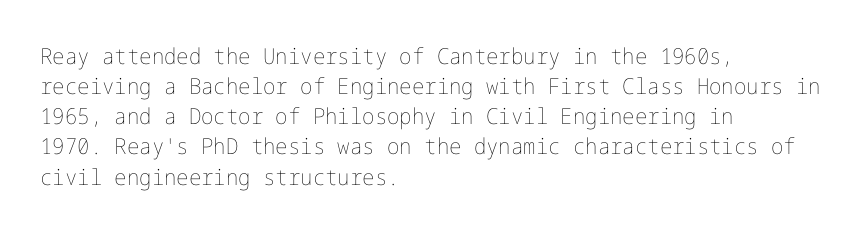
{"italic": "no", "bold": "no", "underline": "no", "align": "left", "line_spacing": "normal", "line_spacing_ratio": 1.37, "letter_spacing": "normal", "letter_spacing_em": 0.0, "glyph_px": 22}
